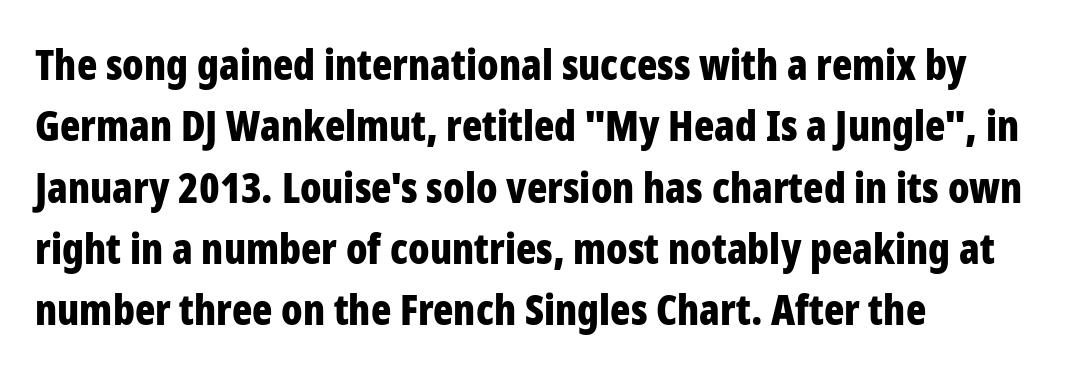
The image shows 42 px bold, condensed sans-serif type, upright; set left-aligned, normal line spacing (1.46x), normal letter spacing, not underlined; low stroke contrast and a medium x-height.
